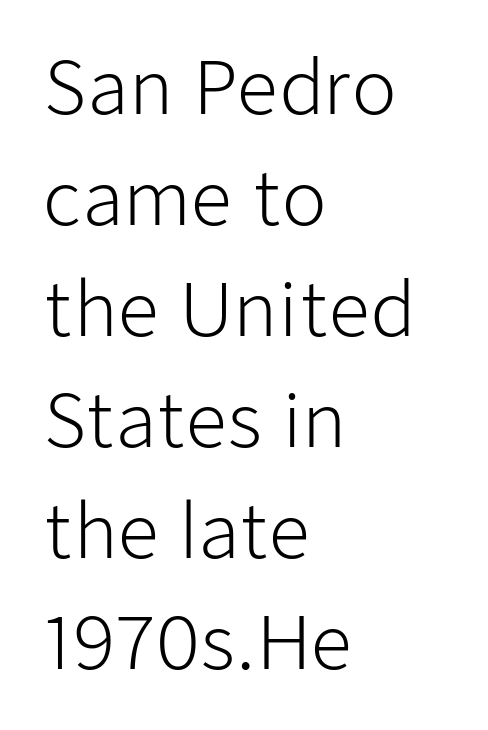
Q: Is the text bold? A: No.
Q: Is the text italic (slanted)? A: No, it is upright.
Q: Is the typeface a serif or a sans-serif typeface? A: Sans-serif.
Q: Is the text underlined? A: No.
Q: How is the paragraph aligned? A: Left-aligned.
Q: Is the spacing between letters normal or unusually wide? A: Normal.
Q: Is the spacing between lines tight, normal or loose? A: Normal.
Q: Width (condensed, normal, or wide)? A: Normal.
Q: Stroke contrast? A: Low.
Q: x-height? A: Medium.
Q: Monospaced? A: No.
